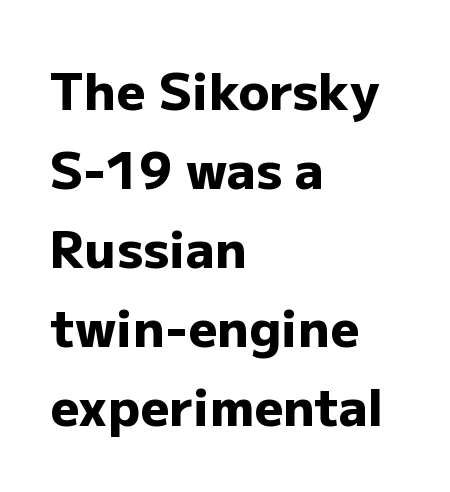
Q: Is the text bold? A: Yes.
Q: Is the text italic (slanted)? A: No, it is upright.
Q: Is the typeface a serif or a sans-serif typeface? A: Sans-serif.
Q: Is the text underlined? A: No.
Q: How is the paragraph aligned? A: Left-aligned.
Q: Is the spacing between letters normal or unusually wide? A: Normal.
Q: Is the spacing between lines tight, normal or loose? A: Normal.
Q: Width (condensed, normal, or wide)? A: Normal.
Q: Stroke contrast? A: Low.
Q: x-height? A: Medium.
Q: Monospaced? A: No.
